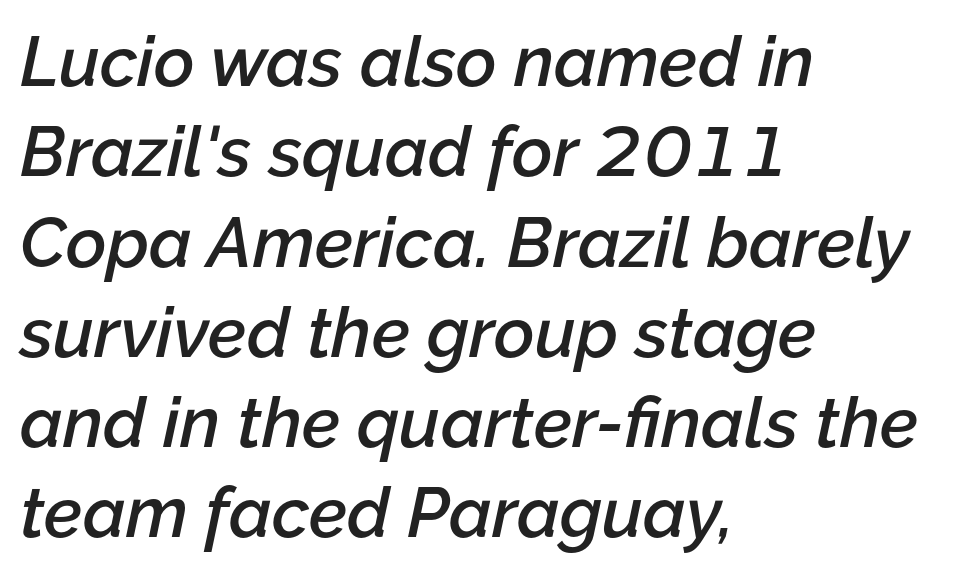
{"italic": "yes", "lean": "right", "slant_degrees": 12, "bold": "semi", "weight": "semibold", "width": "normal", "stroke_contrast": "low", "x_height": "medium", "monospaced": "no", "underline": "no", "align": "left", "line_spacing": "normal", "line_spacing_ratio": 1.29, "letter_spacing": "normal", "letter_spacing_em": 0.0, "glyph_px": 70}
